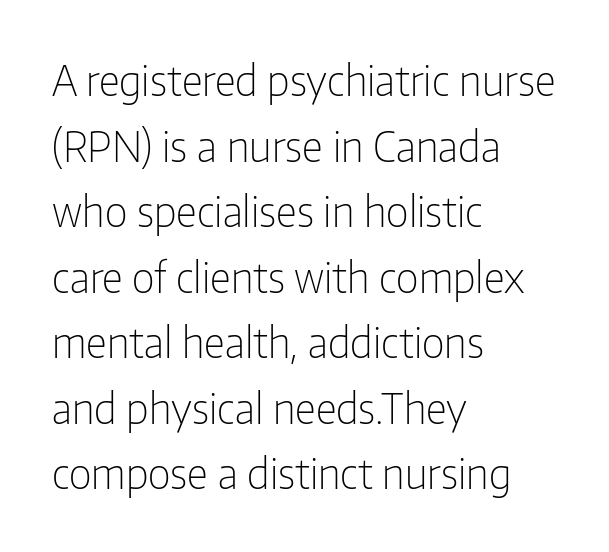
Q: Is the text bold? A: No.
Q: Is the text italic (slanted)? A: No, it is upright.
Q: Is the typeface a serif or a sans-serif typeface? A: Sans-serif.
Q: Is the text underlined? A: No.
Q: How is the paragraph aligned? A: Left-aligned.
Q: Is the spacing between letters normal or unusually wide? A: Normal.
Q: Is the spacing between lines tight, normal or loose? A: Normal.
Q: Width (condensed, normal, or wide)? A: Condensed.
Q: Stroke contrast? A: Low.
Q: x-height? A: Medium.
Q: Monospaced? A: No.
